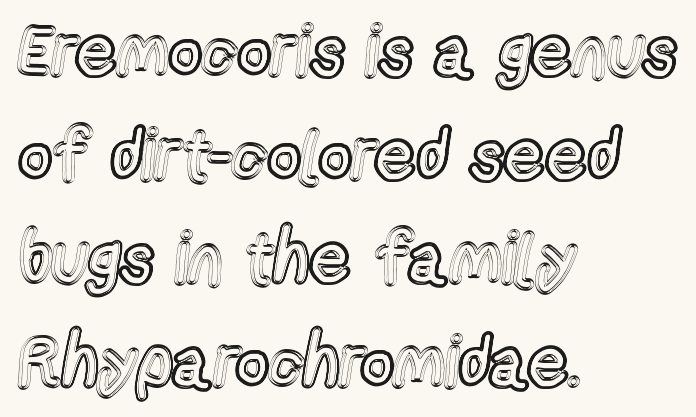
The image shows 72 px condensed type; set left-aligned, normal line spacing (1.44x), normal letter spacing, not underlined; a medium x-height.
